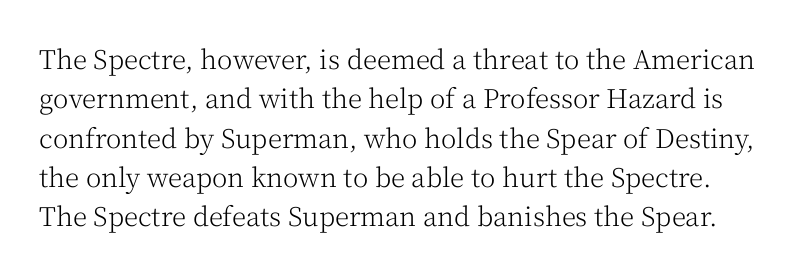
The image shows 26 px text type, upright; set normal line spacing (1.51x), normal letter spacing, not underlined.
